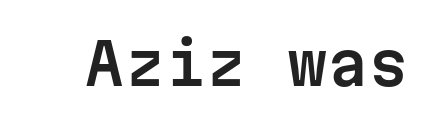
Q: Is the text italic (slanted)? A: No, it is upright.
Q: Is the typeface a serif or a sans-serif typeface? A: Sans-serif.
Q: Is the text underlined? A: No.
Q: Is the spacing between letters normal or unusually wide? A: Normal.
Q: Width (condensed, normal, or wide)? A: Normal.
Q: Stroke contrast? A: Low.
Q: x-height? A: Medium.
Q: Monospaced? A: Yes.
